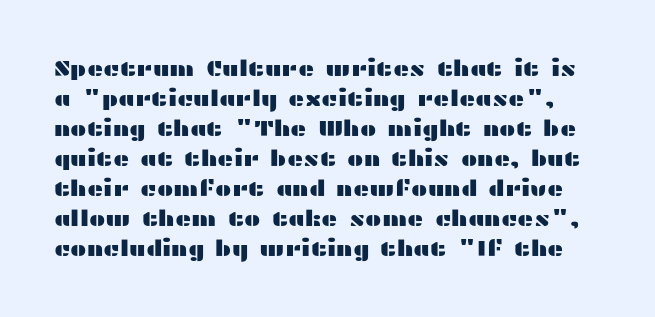
The image shows 22 px text type, upright; set normal line spacing (1.36x), normal letter spacing, not underlined.
